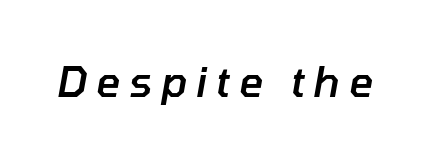
{"italic": "yes", "lean": "right", "slant_degrees": 10, "bold": "semi", "weight": "semibold", "width": "normal", "stroke_contrast": "low", "x_height": "medium", "monospaced": "no", "underline": "no", "letter_spacing": "wide", "letter_spacing_em": 0.2, "glyph_px": 42}
